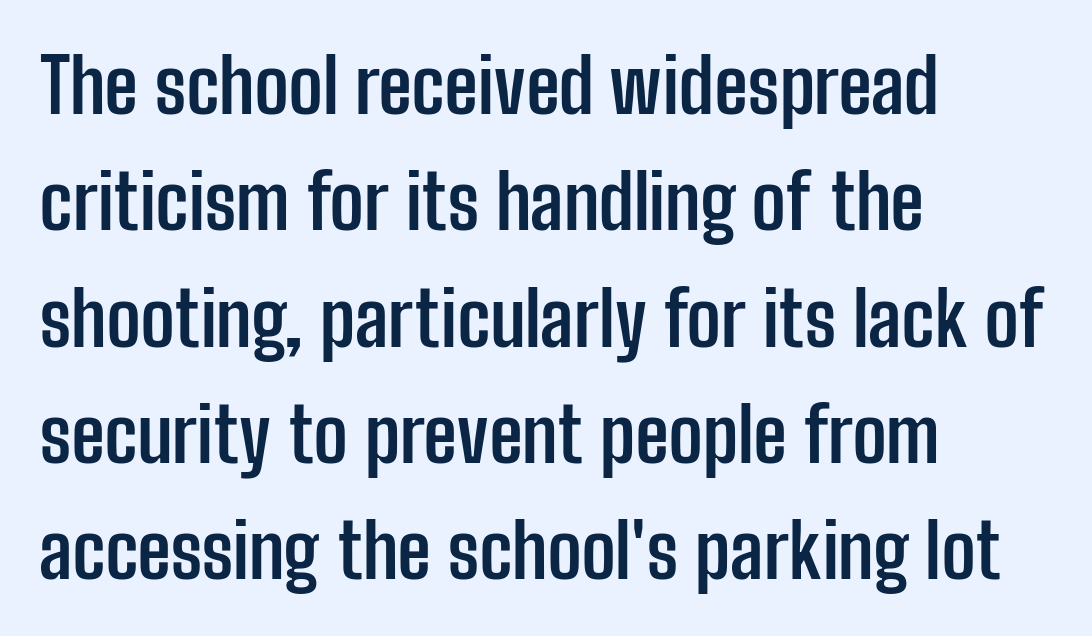
The image shows 76 px semibold, condensed sans-serif type, upright; set left-aligned, normal line spacing (1.53x), normal letter spacing, not underlined; low stroke contrast and a medium x-height.
